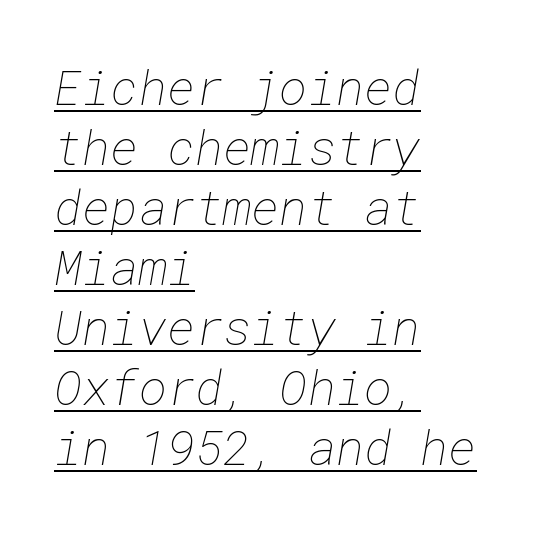
Q: Is the text bold? A: No.
Q: Is the text underlined? A: Yes.
Q: How is the paragraph aligned? A: Left-aligned.
Q: Is the spacing between letters normal or unusually wide? A: Normal.
Q: Is the spacing between lines tight, normal or loose? A: Normal.
Q: Width (condensed, normal, or wide)? A: Normal.
Q: Stroke contrast? A: Low.
Q: x-height? A: Medium.
